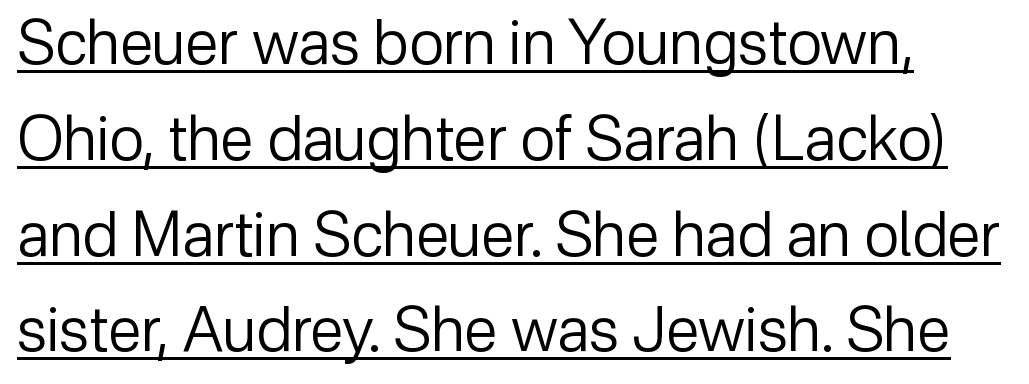
Underlined type. Bold? No — there's no thickening of the strokes. The face used here is proportionally spaced, like ordinary book or web type. Do the letters lean? They stand straight.
